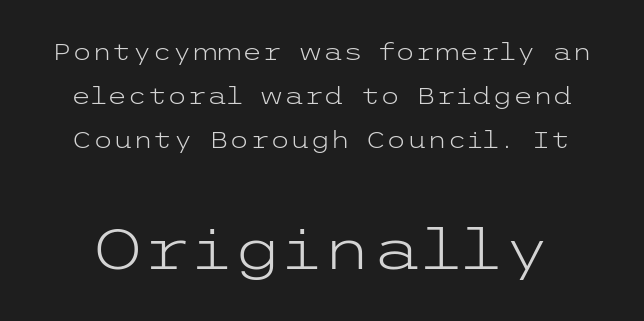
{"serif": "no", "italic": "no", "bold": "no", "weight": "light", "width": "wide", "stroke_contrast": "low", "x_height": "medium", "underline": "no", "line_spacing": "loose", "line_spacing_ratio": 1.92, "letter_spacing": "normal", "letter_spacing_em": 0.0, "larger_block": "second", "size_ratio": 2.48, "glyph_px": 57}
